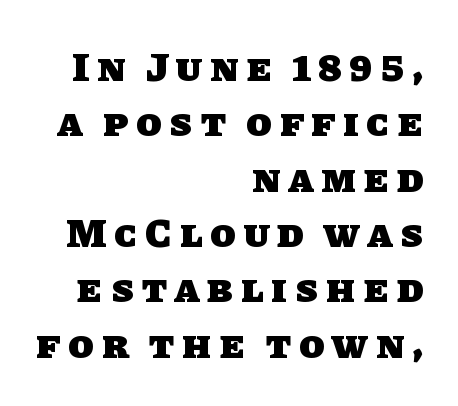
Inter-character spacing is expanded well beyond the font's built-in metrics. The typesetter chose a ragged-left arrangement here. The font family rendered here belongs to the sans-serif group. Baseline-to-baseline distance is the conventional proportion of letter height. Decoration check: the copy has no underline. Each letter keeps its own natural width here, so spacing adapts to shape.
